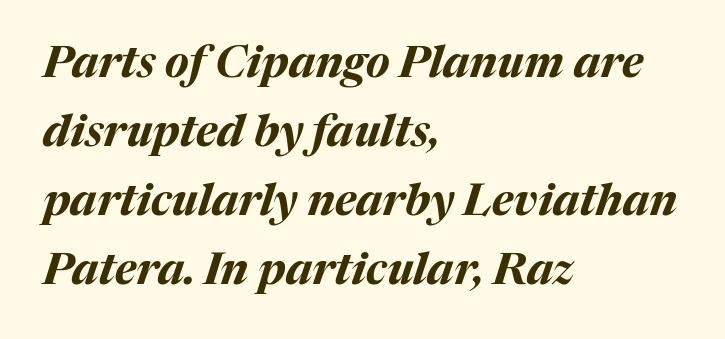
Q: Is the text bold? A: Yes.
Q: Is the text italic (slanted)? A: Yes, it leans right by about 17 degrees.
Q: Is the text underlined? A: No.
Q: How is the paragraph aligned? A: Left-aligned.
Q: Is the spacing between letters normal or unusually wide? A: Normal.
Q: Is the spacing between lines tight, normal or loose? A: Normal.
Q: Width (condensed, normal, or wide)? A: Normal.
Q: Stroke contrast? A: Medium.
Q: x-height? A: Medium.
Q: Monospaced? A: No.
